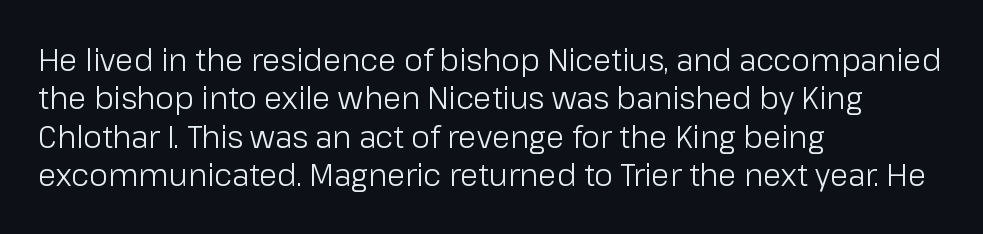
The image shows 30 px light sans-serif type, upright; set left-aligned, normal line spacing (1.28x), normal letter spacing, not underlined; low stroke contrast and a medium x-height.
